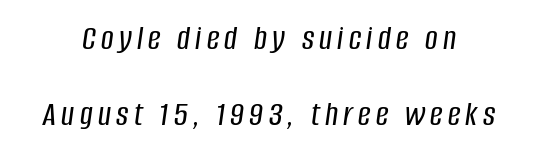
The image shows 35 px condensed type, italic (leaning right); set loose line spacing (2.18x), not underlined; low stroke contrast and a large x-height.
